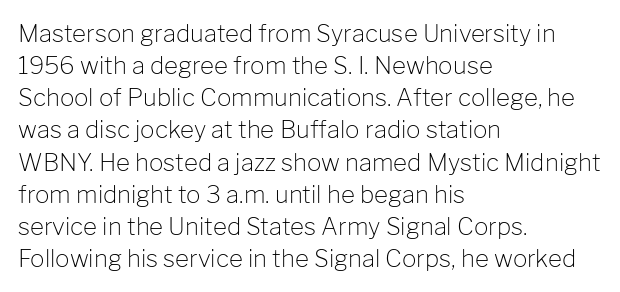
The strip under each line holds only bare page. You could call the tracking neutral — neither tight nor loose. Where is the straight margin? On the left. Upright lettering throughout. The weight tops out at a normal text grade.
